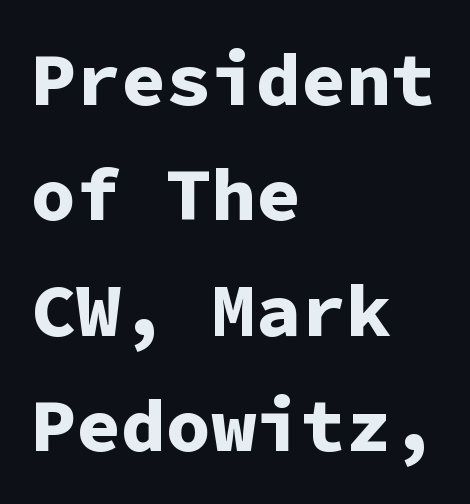
I'd call this a sans setting — the letters go barefoot. One glance says typical: line gaps are just what's usual. Ascenders rise straight up at ninety degrees. Monospaced: the letters line up in strict vertical columns. Caption: bold face, heavy strokes.
